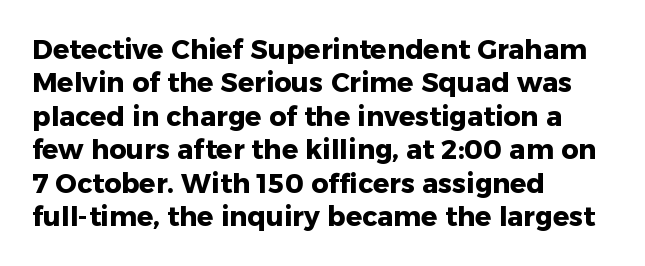
There is no visible air inserted between adjacent glyphs. Compared with a centered layout, this one pins lines to the left instead. The strokes are fattened all the way to bold. A typesetter would mark this as roman, not italic. The words here are not underlined.
